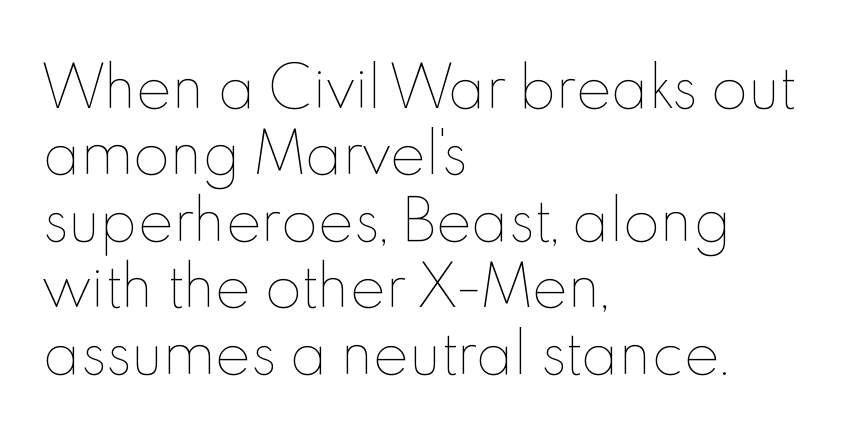
{"italic": "no", "bold": "no", "weight": "thin", "width": "normal", "x_height": "small", "monospaced": "no", "underline": "no", "align": "left", "line_spacing_ratio": 1.23, "letter_spacing": "normal", "letter_spacing_em": 0.0, "glyph_px": 54}
